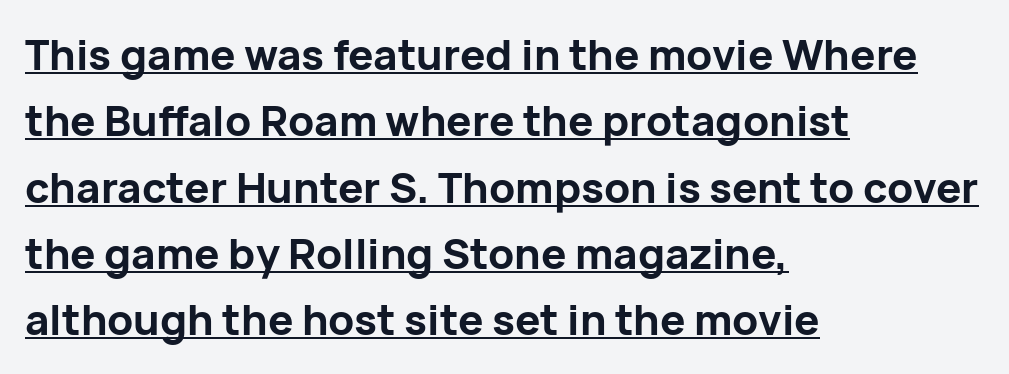
The image shows 42 px bold sans-serif type, upright; set left-aligned, normal line spacing (1.58x), normal letter spacing, underlined; low stroke contrast and a medium x-height.
